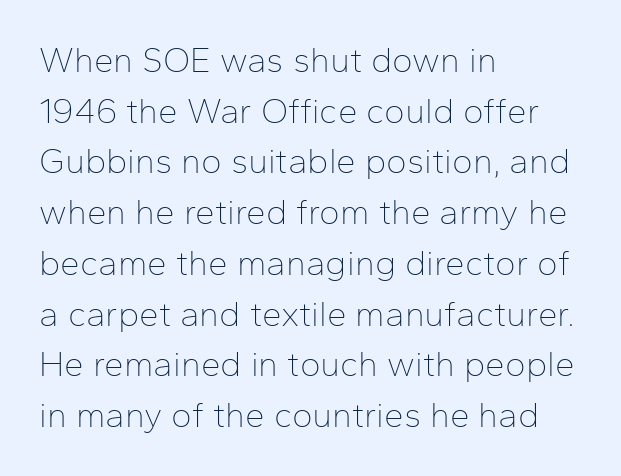
Q: Is the text bold? A: No.
Q: Is the text italic (slanted)? A: No, it is upright.
Q: Is the typeface a serif or a sans-serif typeface? A: Sans-serif.
Q: Is the text underlined? A: No.
Q: How is the paragraph aligned? A: Left-aligned.
Q: Is the spacing between letters normal or unusually wide? A: Normal.
Q: Is the spacing between lines tight, normal or loose? A: Normal.
Q: Width (condensed, normal, or wide)? A: Normal.
Q: Stroke contrast? A: Low.
Q: x-height? A: Medium.
Q: Monospaced? A: No.
